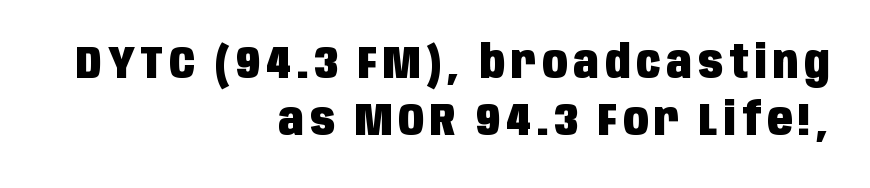
Q: Is the text bold? A: Yes.
Q: Is the text italic (slanted)? A: No, it is upright.
Q: Is the typeface a serif or a sans-serif typeface? A: Sans-serif.
Q: Is the text underlined? A: No.
Q: How is the paragraph aligned? A: Right-aligned.
Q: Width (condensed, normal, or wide)? A: Condensed.
Q: Stroke contrast? A: Low.
Q: x-height? A: Large.
Q: Monospaced? A: No.
